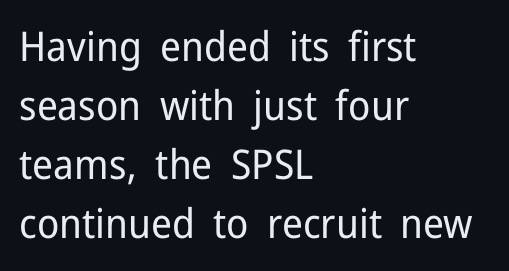
The image shows 41 px regular-weight sans-serif type, upright; set left-aligned, normal line spacing (1.44x), normal letter spacing, not underlined; low stroke contrast and a medium x-height.
